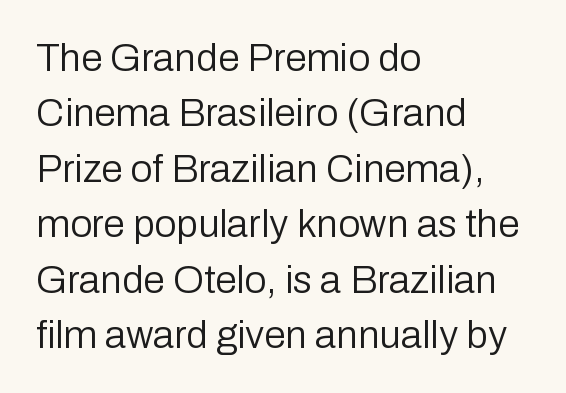
The image shows 39 px regular-weight sans-serif type, upright; set left-aligned, normal line spacing (1.42x), normal letter spacing, not underlined; low stroke contrast and a medium x-height.
